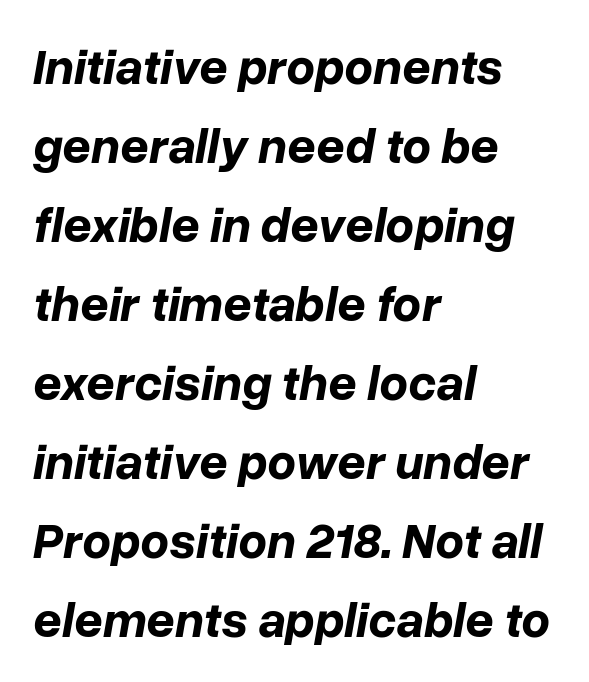
Q: Is the text bold? A: Yes.
Q: Is the text italic (slanted)? A: Yes, it leans right by about 10 degrees.
Q: Is the text underlined? A: No.
Q: How is the paragraph aligned? A: Left-aligned.
Q: Is the spacing between letters normal or unusually wide? A: Normal.
Q: Is the spacing between lines tight, normal or loose? A: Normal.
Q: Width (condensed, normal, or wide)? A: Normal.
Q: Stroke contrast? A: Low.
Q: x-height? A: Medium.
Q: Monospaced? A: No.
